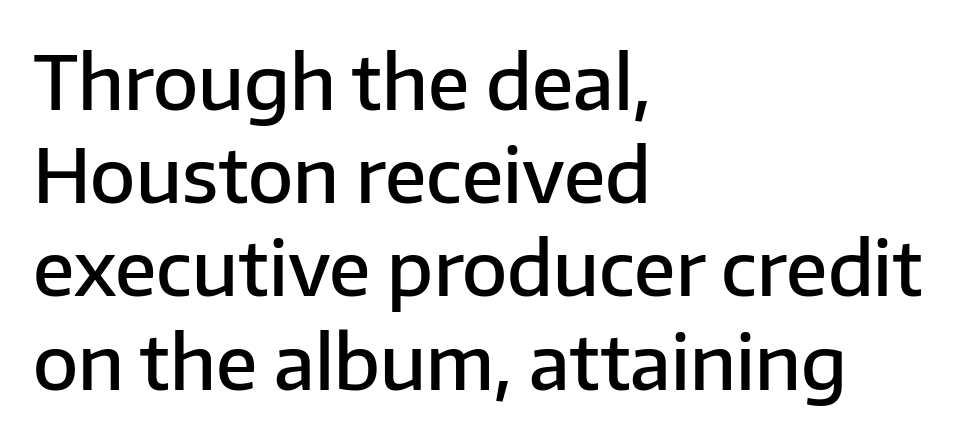
{"serif": "no", "italic": "no", "bold": "semi", "weight": "semibold", "width": "normal", "stroke_contrast": "low", "x_height": "medium", "monospaced": "no", "underline": "no", "align": "left", "line_spacing": "normal", "line_spacing_ratio": 1.26, "letter_spacing": "normal", "letter_spacing_em": 0.0, "glyph_px": 74}
